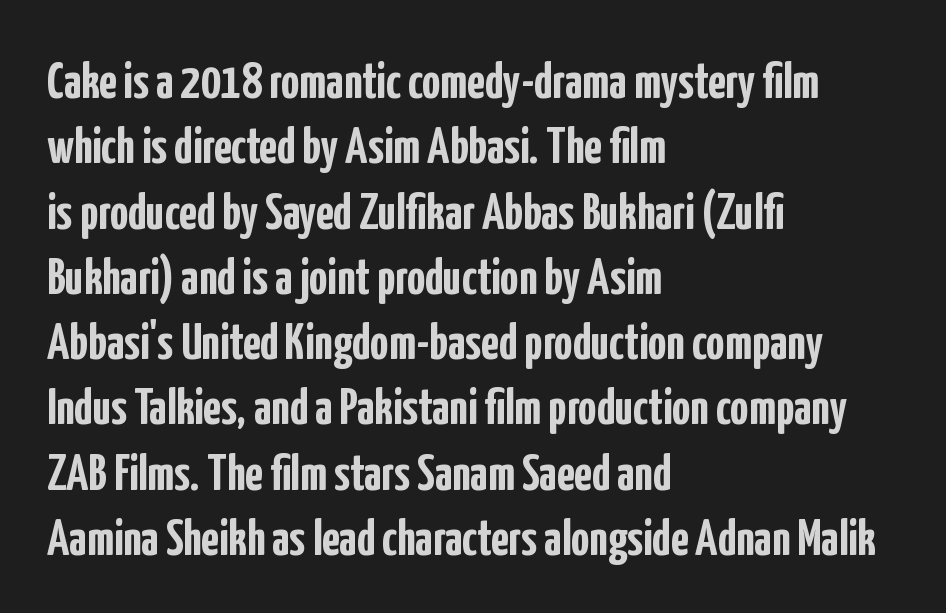
The image shows 51 px semibold, condensed sans-serif type, upright; set left-aligned, normal line spacing (1.28x), normal letter spacing, not underlined; low stroke contrast and a medium x-height.
